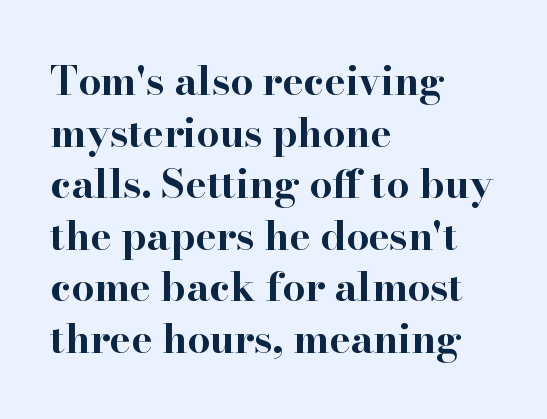
Q: Is the text bold? A: Yes.
Q: Is the text italic (slanted)? A: No, it is upright.
Q: Is the typeface a serif or a sans-serif typeface? A: Serif.
Q: Is the text underlined? A: No.
Q: How is the paragraph aligned? A: Left-aligned.
Q: Is the spacing between letters normal or unusually wide? A: Normal.
Q: Is the spacing between lines tight, normal or loose? A: Normal.
Q: Width (condensed, normal, or wide)? A: Wide.
Q: Stroke contrast? A: High.
Q: x-height? A: Small.
Q: Monospaced? A: No.
